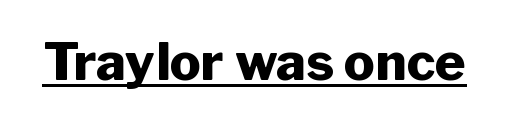
Spacing verdict: proportional, widths tailored to each character. Heavy, bold letterforms. The passage shown has conventional tracking throughout. The lettering stays uniformly vertical, giving the passage a roman look. In designer terms, the underline attribute is active on this setting.
